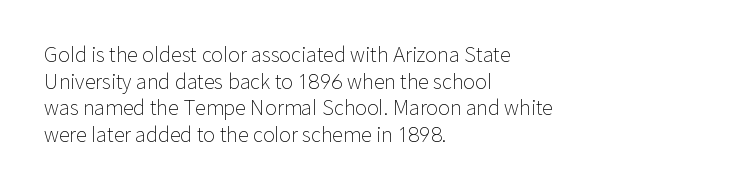
The image shows 20 px text type, upright; set left-aligned, normal line spacing (1.33x), normal letter spacing, not underlined.
